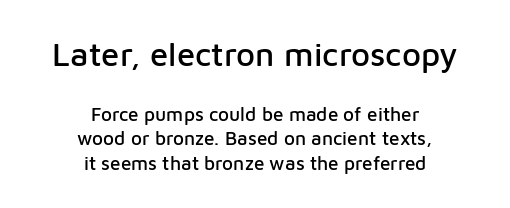
No feet cap the strokes, marking this as sans-serif type. Both edges are ragged and mirror each other, which tells us the setting is centered. A typesetter would call this leading conventional body-copy spacing. Nothing unusual about the tracking: characters are spaced as the font intends. Note: larger setting up top, smaller setting below.
